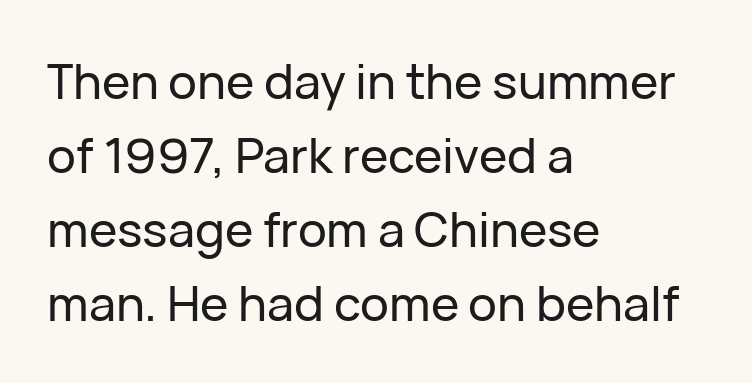
Q: Is the text italic (slanted)? A: No, it is upright.
Q: Is the typeface a serif or a sans-serif typeface? A: Sans-serif.
Q: Is the text underlined? A: No.
Q: How is the paragraph aligned? A: Left-aligned.
Q: Is the spacing between letters normal or unusually wide? A: Normal.
Q: Is the spacing between lines tight, normal or loose? A: Normal.
Q: Width (condensed, normal, or wide)? A: Normal.
Q: Stroke contrast? A: Low.
Q: x-height? A: Medium.
Q: Monospaced? A: No.
